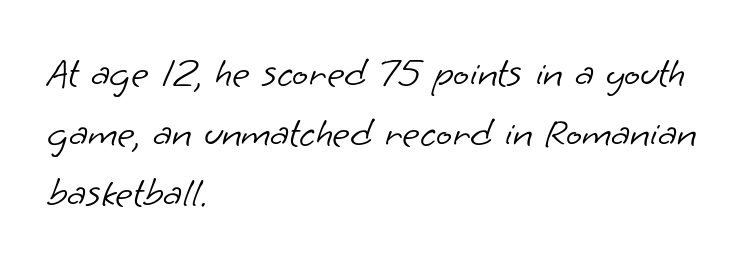
Check where the strokes stop: nothing finishes them off — pure sans. The space between consecutive lines is moderate. Summary of weight: not heavy and not bold. Default kerning and tracking; the words read as compact shapes. Notice how the passage keeps a crisp vertical edge on the left only. Character widths vary here, with narrow letters taking less room than wide ones.
